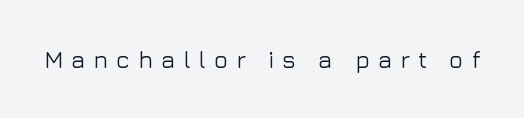
Q: Is the text italic (slanted)? A: No, it is upright.
Q: Is the text underlined? A: No.
Q: Is the spacing between letters normal or unusually wide? A: Unusually wide.
